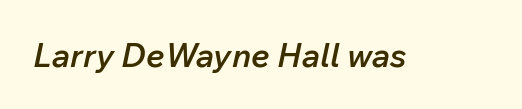
Q: Is the text bold? A: Semi-bold.
Q: Is the text italic (slanted)? A: Yes, it leans right by about 12 degrees.
Q: Is the text underlined? A: No.
Q: Is the spacing between letters normal or unusually wide? A: Normal.
Q: Width (condensed, normal, or wide)? A: Normal.
Q: Stroke contrast? A: Low.
Q: x-height? A: Medium.
Q: Monospaced? A: No.
